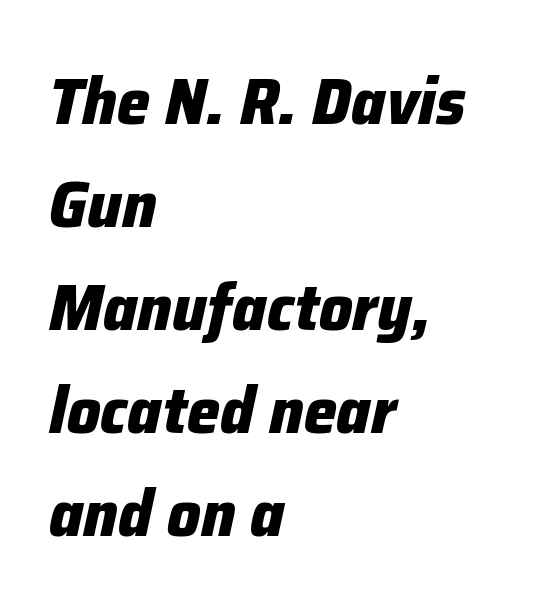
Q: Is the text bold? A: Yes.
Q: Is the text italic (slanted)? A: Yes, it leans right by about 12 degrees.
Q: Is the text underlined? A: No.
Q: How is the paragraph aligned? A: Left-aligned.
Q: Is the spacing between letters normal or unusually wide? A: Normal.
Q: Is the spacing between lines tight, normal or loose? A: Normal.
Q: Width (condensed, normal, or wide)? A: Normal.
Q: Stroke contrast? A: Low.
Q: x-height? A: Medium.
Q: Monospaced? A: No.
